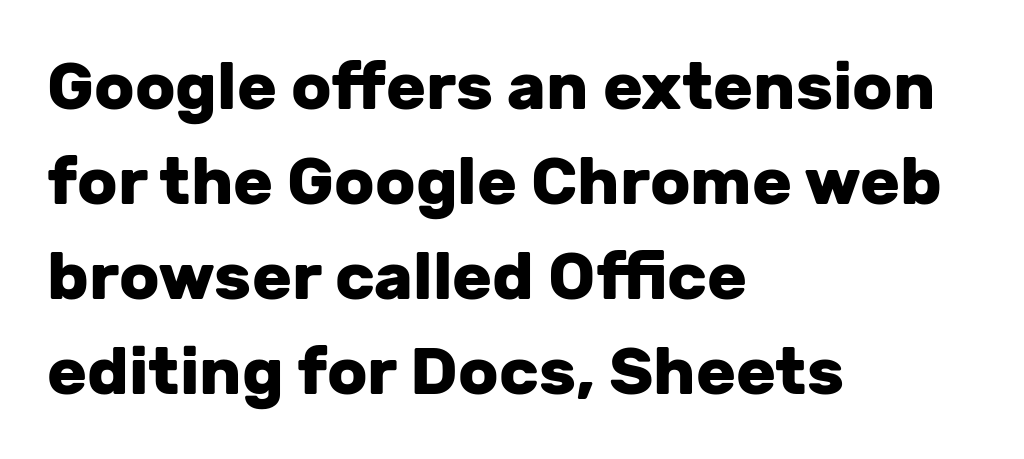
Compared with typical paragraphs, the rows here are spaced about the same. Is this a fixed-width face? No — the glyphs have proportional, varying widths. Beneath every word, the page is bare. How heavy is the stroke? Heavy — this is a bold. Tall strokes in this sample are plumb rather than angled.
